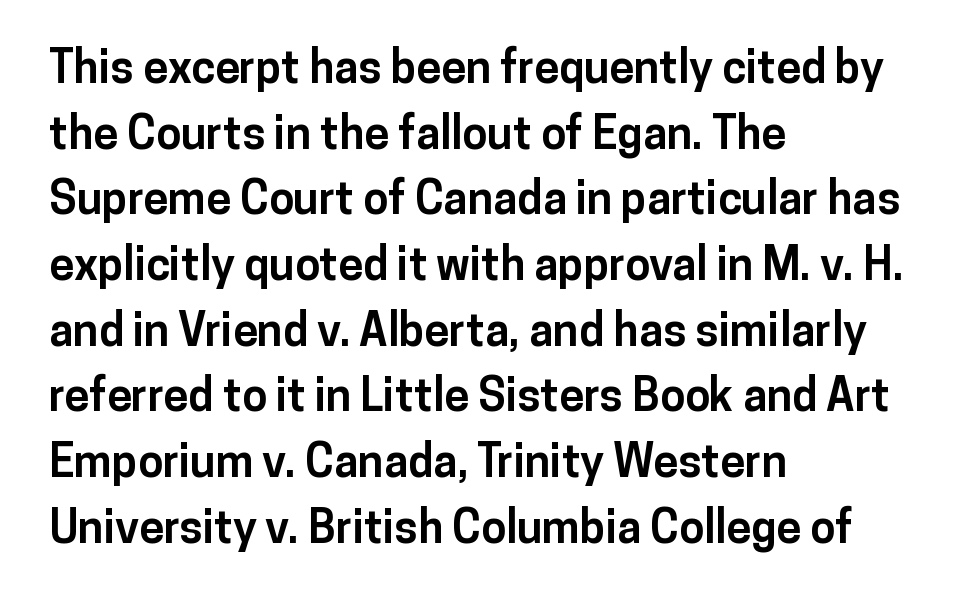
{"serif": "no", "italic": "no", "bold": "yes", "weight": "bold", "width": "normal", "stroke_contrast": "low", "x_height": "medium", "monospaced": "no", "underline": "no", "align": "left", "line_spacing": "normal", "line_spacing_ratio": 1.46, "letter_spacing": "normal", "letter_spacing_em": 0.0, "glyph_px": 45}
